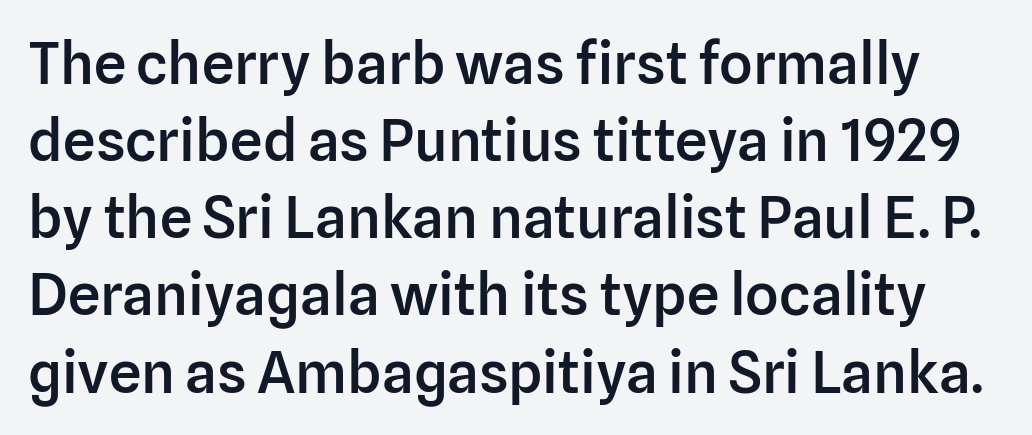
{"serif": "no", "italic": "no", "bold": "semi", "weight": "semibold", "width": "normal", "stroke_contrast": "low", "x_height": "medium", "monospaced": "no", "underline": "no", "line_spacing": "normal", "line_spacing_ratio": 1.33, "letter_spacing": "normal", "letter_spacing_em": 0.0, "glyph_px": 58}
